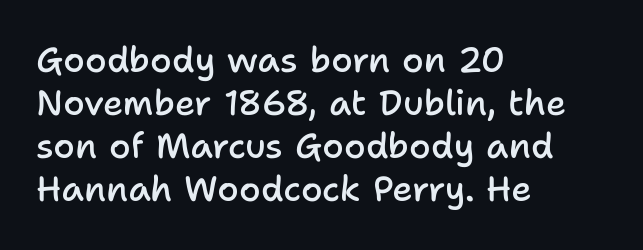
{"serif": "no", "italic": "no", "bold": "semi", "weight": "semibold", "width": "normal", "stroke_contrast": "low", "x_height": "medium", "monospaced": "no", "underline": "no", "align": "left", "line_spacing_ratio": 1.23, "letter_spacing": "normal", "letter_spacing_em": 0.0, "glyph_px": 35}
